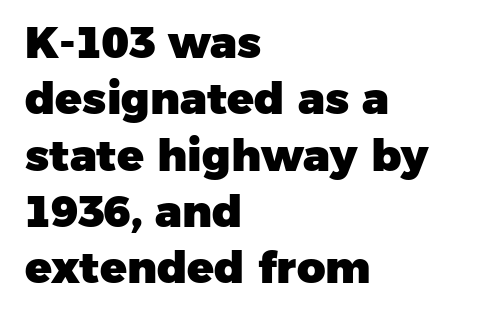
Serifs: no, the terminals of the letterforms are clean. Descender tails drop into unmarked territory. These lines keep a tight, regular rhythm from letter to letter. Which margin do the lines hug? The left one — the right edge is uneven. Each new line begins a customary step beneath the previous one. Character widths vary here, with narrow letters taking less room than wide ones.
